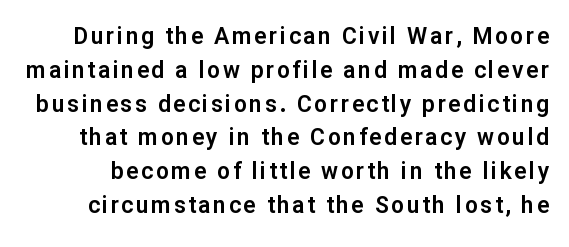
The typography opts for an upright posture over an oblique one. Evenly set lines give the paragraph a standard silhouette. Anything drawn beneath the words? Only blank space.
